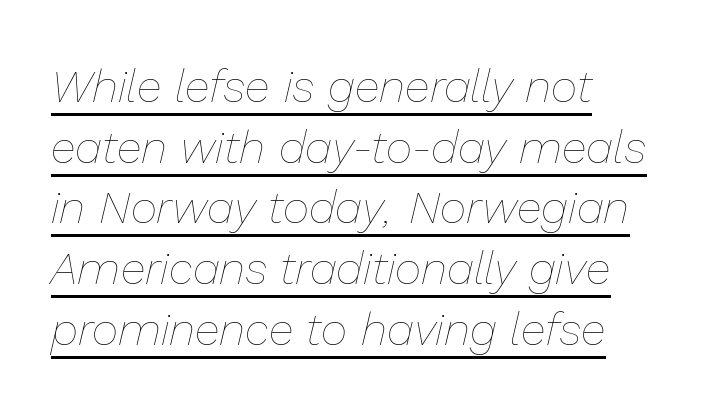
Character widths vary here, with narrow letters taking less room than wide ones. Rendered with sloped, italic letterforms. Caption: lettering with a line underneath. The vertical gap from one line to the next is medium.
